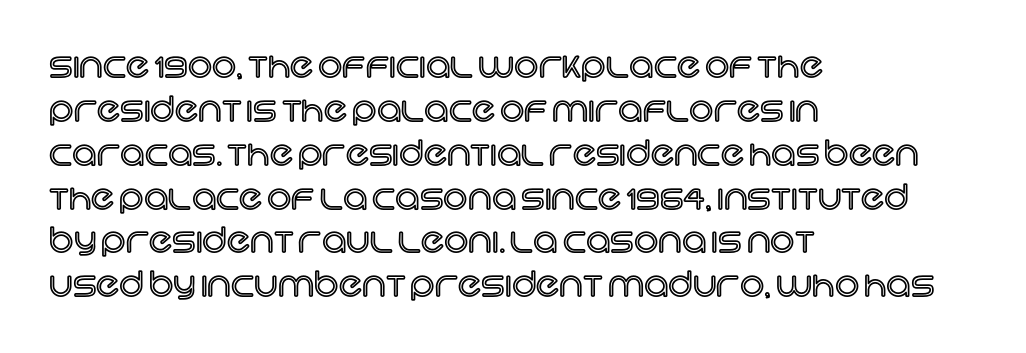
{"italic": "no", "width": "normal", "x_height": "large", "monospaced": "no", "underline": "no", "align": "left", "line_spacing": "normal", "line_spacing_ratio": 1.29, "letter_spacing": "normal", "letter_spacing_em": 0.0, "glyph_px": 34}
